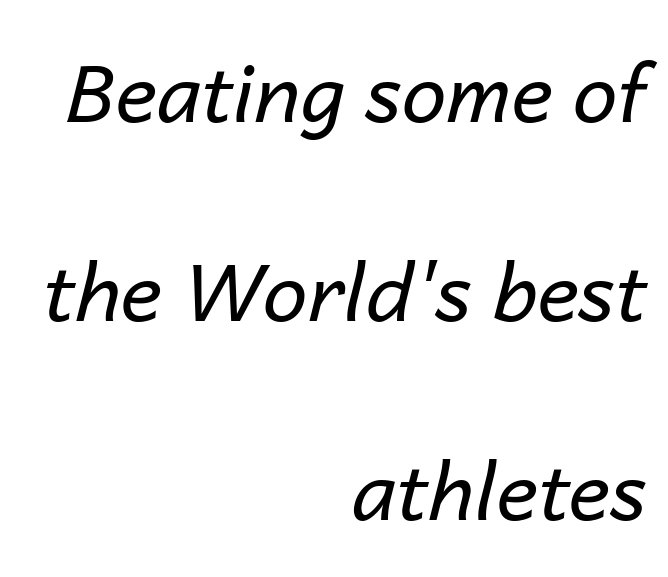
The image shows 80 px regular-weight type, italic (leaning right); set right-aligned, loose line spacing (2.49x), normal letter spacing, not underlined; low stroke contrast and a medium x-height.
